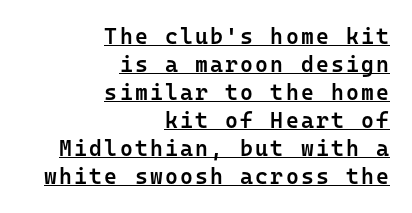
The image shows 22 px text type, upright; set right-aligned, normal line spacing (1.27x), underlined.
